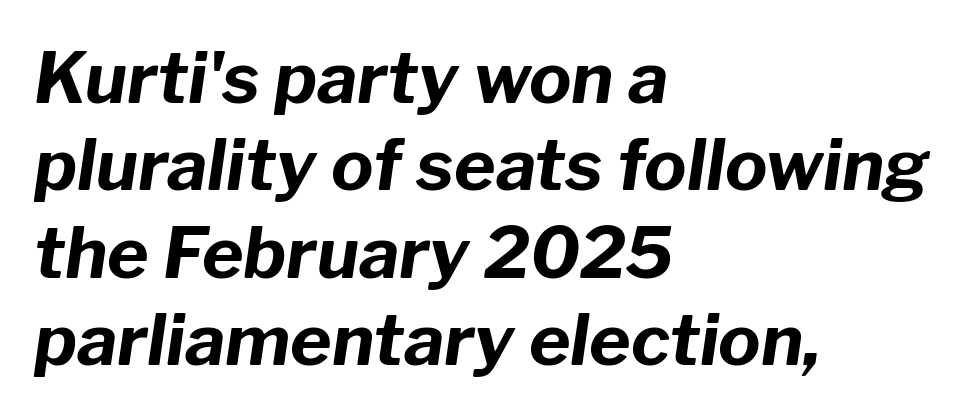
{"italic": "yes", "lean": "right", "slant_degrees": 8, "bold": "yes", "weight": "bold", "width": "normal", "stroke_contrast": "low", "x_height": "medium", "monospaced": "no", "underline": "no", "align": "left", "line_spacing_ratio": 1.23, "letter_spacing": "normal", "letter_spacing_em": 0.0, "glyph_px": 71}
